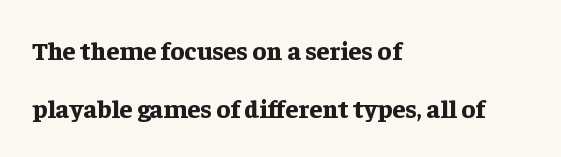
In terms of letterspacing, this is plain default setting. What's the leading like? Stretched, with rows far apart. Weight check: bold — yes, fully. Italic: no, the glyphs are upright roman. A classic flush-left, rag-right setting is used for this passage.
